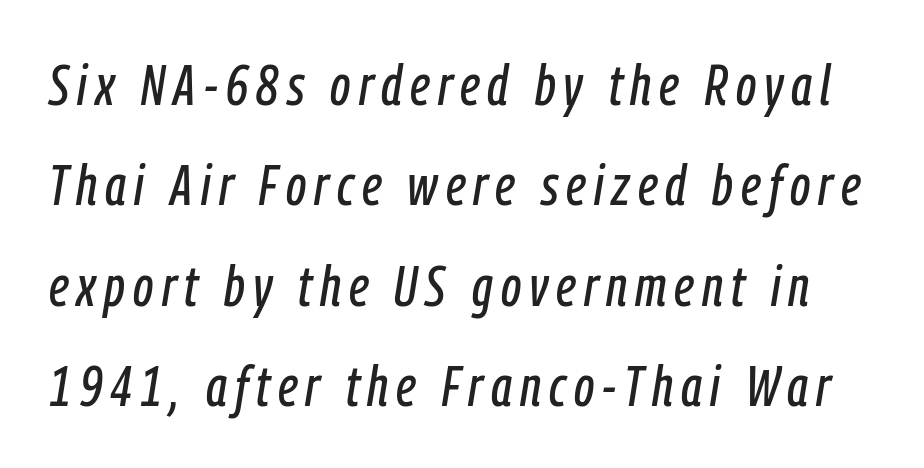
Q: Is the text italic (slanted)? A: Yes, it leans right by about 9 degrees.
Q: Is the text underlined? A: No.
Q: Width (condensed, normal, or wide)? A: Condensed.
Q: Stroke contrast? A: Low.
Q: x-height? A: Medium.
Q: Monospaced? A: No.
